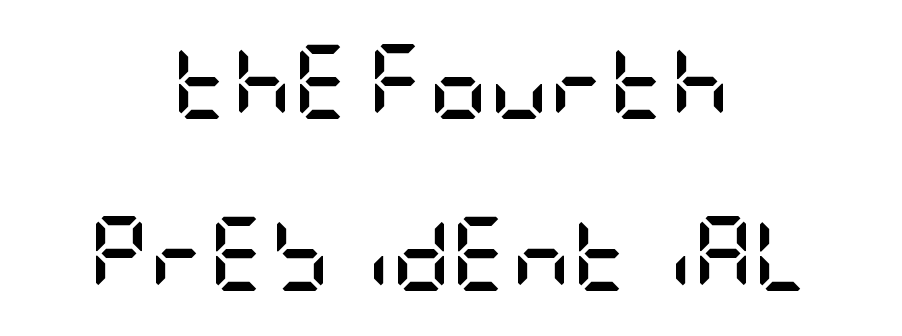
{"serif": "no", "italic": "no", "bold": "yes", "weight": "semibold", "width": "condensed", "stroke_contrast": "low", "x_height": "large", "underline": "no", "align": "center", "line_spacing": "loose", "line_spacing_ratio": 2.32, "letter_spacing": "normal", "letter_spacing_em": 0.0, "glyph_px": 74}
